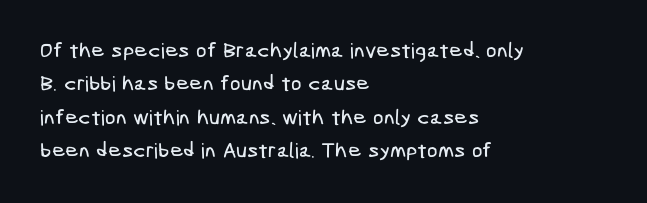
Q: Is the text underlined? A: No.
Q: How is the paragraph aligned? A: Left-aligned.
Q: Is the spacing between letters normal or unusually wide? A: Normal.
Q: Is the spacing between lines tight, normal or loose? A: Normal.
